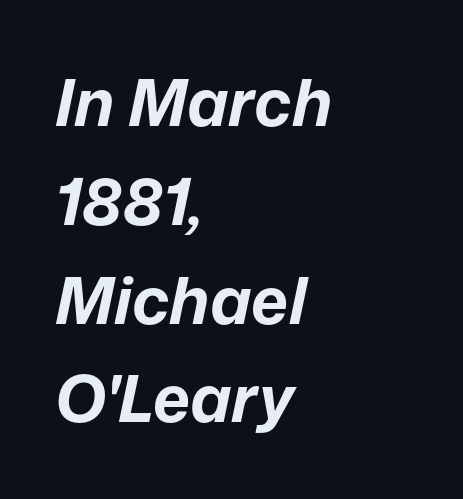
Q: Is the text bold? A: Yes.
Q: Is the text italic (slanted)? A: Yes, it leans right by about 12 degrees.
Q: Is the text underlined? A: No.
Q: How is the paragraph aligned? A: Left-aligned.
Q: Is the spacing between letters normal or unusually wide? A: Normal.
Q: Is the spacing between lines tight, normal or loose? A: Normal.
Q: Width (condensed, normal, or wide)? A: Normal.
Q: Stroke contrast? A: Low.
Q: x-height? A: Medium.
Q: Monospaced? A: No.
